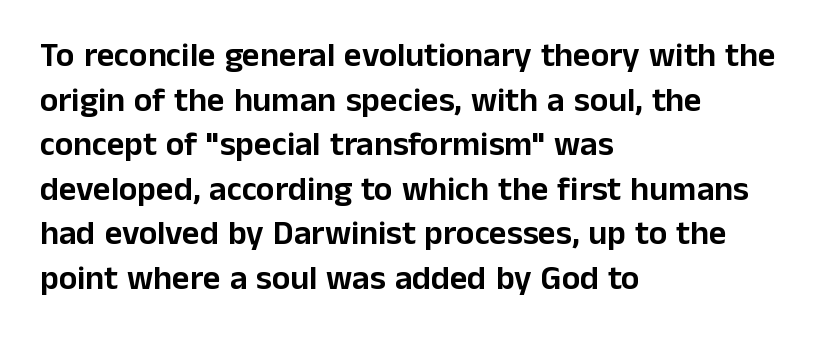
The image shows 34 px sans-serif type, upright; set left-aligned, normal line spacing (1.31x), normal letter spacing, not underlined; low stroke contrast and a medium x-height.
